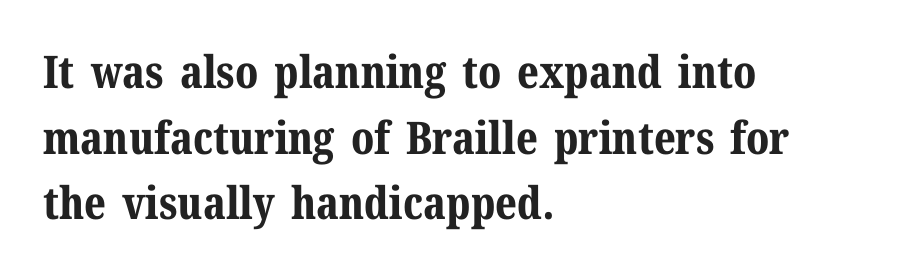
Beneath every word, the page is bare. This sample keeps an unexceptional amount of space between lines. The rendering uses natural spacing where letterforms have individual widths. Compared with an ordinary text face, these strokes are far heavier — a full bold.
